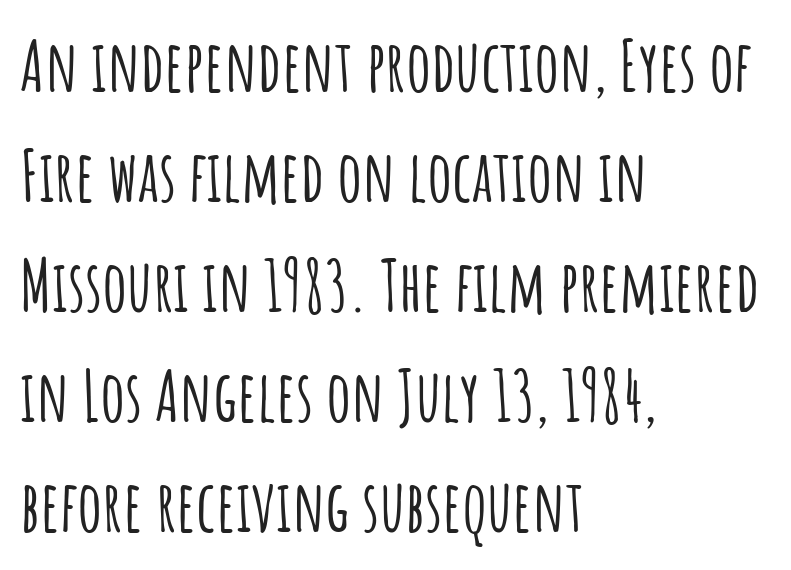
{"serif": "no", "italic": "no", "width": "condensed", "stroke_contrast": "low", "x_height": "large", "monospaced": "no", "underline": "no", "align": "left", "line_spacing": "normal", "line_spacing_ratio": 1.57, "letter_spacing": "normal", "letter_spacing_em": 0.0, "glyph_px": 70}
